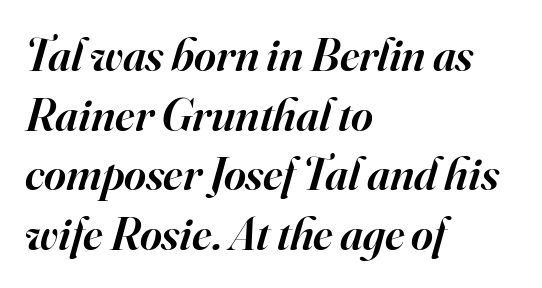
Q: Is the text bold? A: Semi-bold.
Q: Is the text italic (slanted)? A: Yes, it leans right by about 16 degrees.
Q: Is the typeface a serif or a sans-serif typeface? A: Serif.
Q: Is the text underlined? A: No.
Q: How is the paragraph aligned? A: Left-aligned.
Q: Is the spacing between letters normal or unusually wide? A: Normal.
Q: Is the spacing between lines tight, normal or loose? A: Normal.
Q: Width (condensed, normal, or wide)? A: Normal.
Q: Stroke contrast? A: High.
Q: x-height? A: Small.
Q: Monospaced? A: No.
